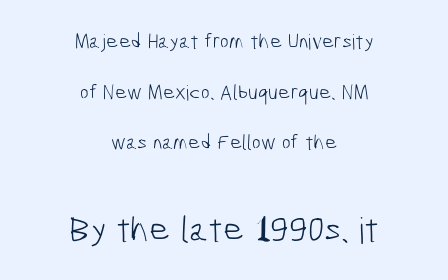
Q: Is the text bold? A: No.
Q: Is the typeface a serif or a sans-serif typeface? A: Sans-serif.
Q: Is the text underlined? A: No.
Q: How is the paragraph aligned? A: Centered.
Q: Is the spacing between letters normal or unusually wide? A: Normal.
Q: Is the spacing between lines tight, normal or loose? A: Loose.
Q: Which block of text is set in a larger size, the first (top) or the second (bottom)? A: The second (bottom) one.
Q: Width (condensed, normal, or wide)? A: Condensed.
Q: Stroke contrast? A: Low.
Q: x-height? A: Medium.
Q: Monospaced? A: No.
